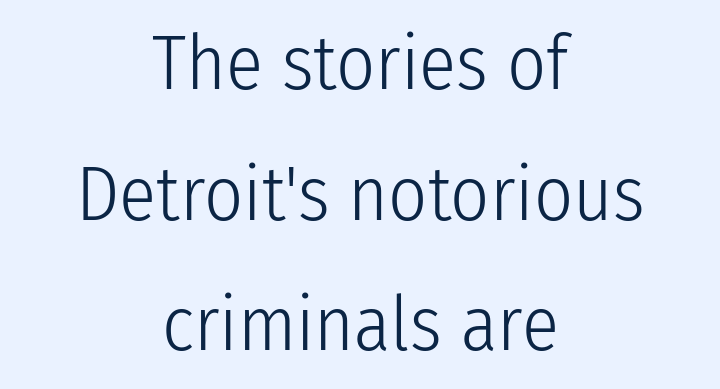
{"serif": "no", "italic": "no", "bold": "no", "weight": "light", "width": "condensed", "stroke_contrast": "low", "x_height": "medium", "monospaced": "no", "underline": "no", "align": "center", "line_spacing_ratio": 1.72, "letter_spacing": "normal", "letter_spacing_em": 0.0, "glyph_px": 76}
